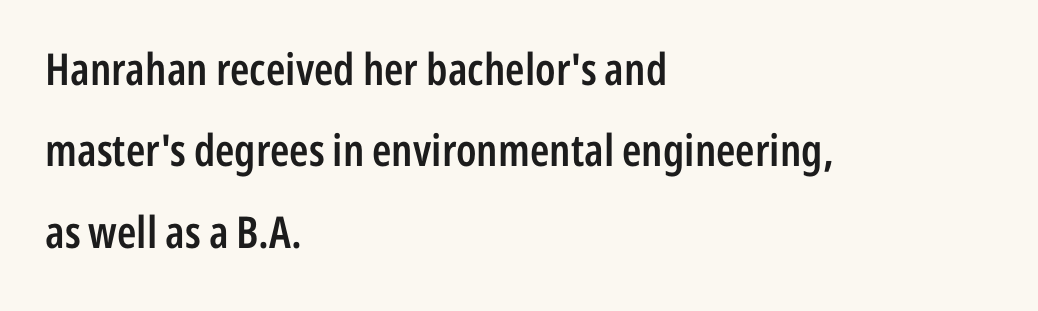
{"serif": "no", "italic": "no", "bold": "semi", "weight": "semibold", "width": "condensed", "stroke_contrast": "low", "x_height": "medium", "monospaced": "no", "underline": "no", "align": "left", "line_spacing_ratio": 1.85, "letter_spacing": "normal", "letter_spacing_em": 0.0, "glyph_px": 44}
